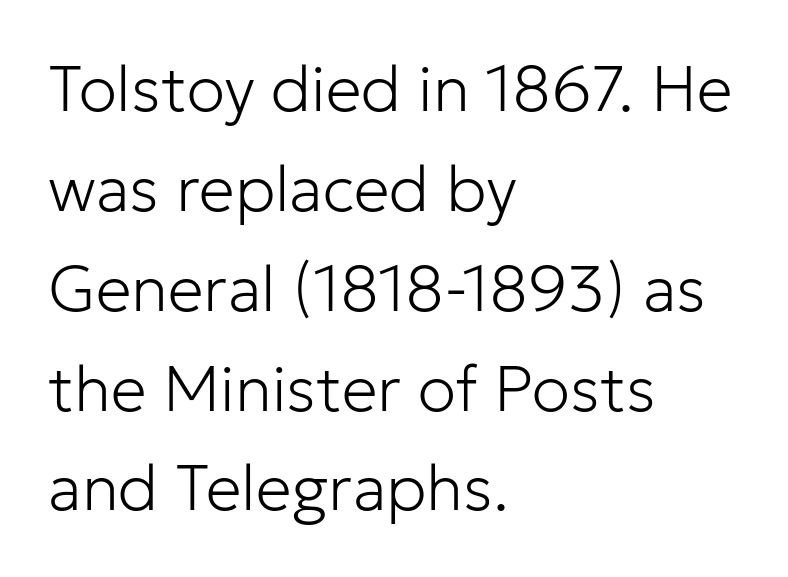
Q: Is the text bold? A: No.
Q: Is the text italic (slanted)? A: No, it is upright.
Q: Is the typeface a serif or a sans-serif typeface? A: Sans-serif.
Q: Is the text underlined? A: No.
Q: How is the paragraph aligned? A: Left-aligned.
Q: Is the spacing between letters normal or unusually wide? A: Normal.
Q: Is the spacing between lines tight, normal or loose? A: Normal.
Q: Width (condensed, normal, or wide)? A: Normal.
Q: Stroke contrast? A: Low.
Q: x-height? A: Medium.
Q: Monospaced? A: No.
